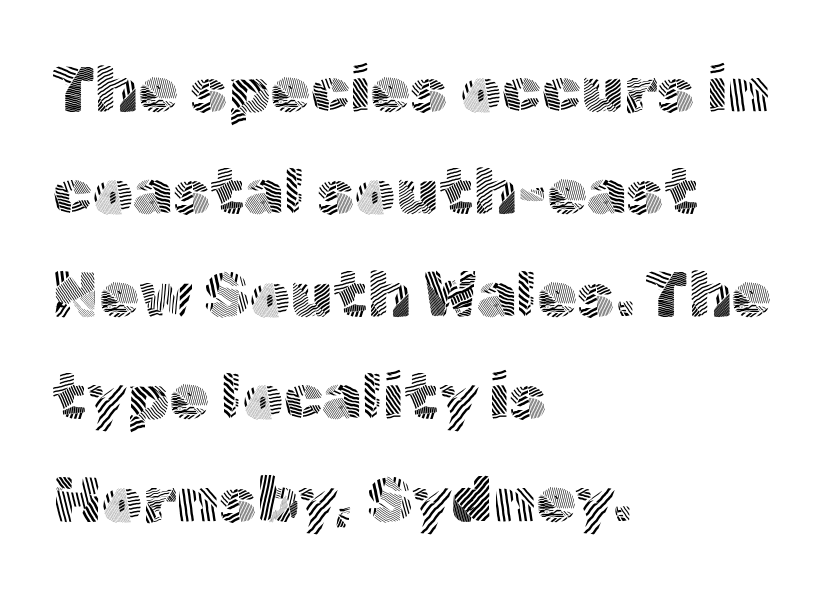
Q: Is the text bold? A: No.
Q: Is the text italic (slanted)? A: No, it is upright.
Q: Is the typeface a serif or a sans-serif typeface? A: Sans-serif.
Q: Is the text underlined? A: No.
Q: How is the paragraph aligned? A: Left-aligned.
Q: Is the spacing between letters normal or unusually wide? A: Normal.
Q: Is the spacing between lines tight, normal or loose? A: Normal.
Q: Width (condensed, normal, or wide)? A: Normal.
Q: x-height? A: Medium.
Q: Monospaced? A: No.
